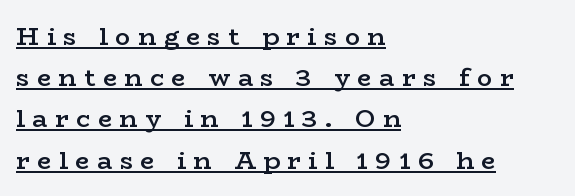
The image shows 25 px text type, upright; set left-aligned, normal line spacing (1.65x), unusually wide letter spacing (+0.3 em), underlined.
